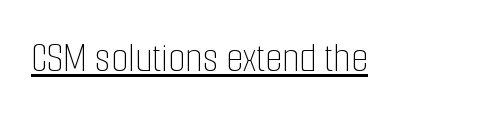
Q: Is the text bold? A: No.
Q: Is the text italic (slanted)? A: No, it is upright.
Q: Is the text underlined? A: Yes.
Q: Is the spacing between letters normal or unusually wide? A: Normal.
Q: Width (condensed, normal, or wide)? A: Condensed.
Q: Stroke contrast? A: Low.
Q: x-height? A: Medium.
Q: Monospaced? A: No.
